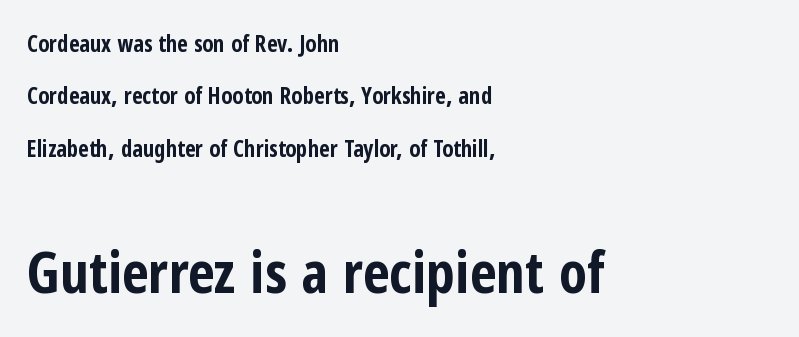
These two chunks differ in scale, with the bottom chunk taking the larger measure. Horizontal alignment here is leftward, the default for most running prose. This sample trades compactness for vertical openness between lines. Strokes here are thick enough to call this a true bold. This is roman type, the default non-slanted kind. You can tell from the bare stems that sans-serif type was used.
